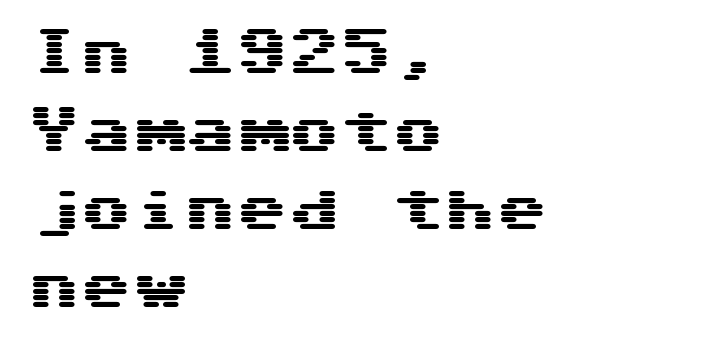
{"serif": "no", "italic": "no", "width": "wide", "stroke_contrast": "medium", "x_height": "medium", "monospaced": "yes", "underline": "no", "align": "left", "line_spacing": "normal", "line_spacing_ratio": 1.5, "letter_spacing": "normal", "letter_spacing_em": 0.0, "glyph_px": 52}
